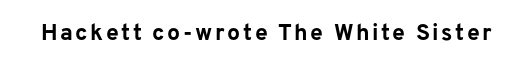
{"italic": "no", "bold": "yes", "underline": "no", "glyph_px": 23}
